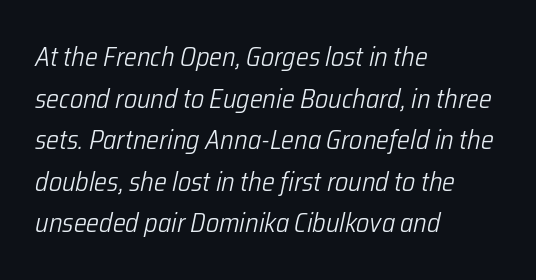
Q: Is the text bold? A: No.
Q: Is the text italic (slanted)? A: Yes, it leans right by about 12 degrees.
Q: Is the text underlined? A: No.
Q: How is the paragraph aligned? A: Left-aligned.
Q: Is the spacing between letters normal or unusually wide? A: Normal.
Q: Is the spacing between lines tight, normal or loose? A: Normal.
